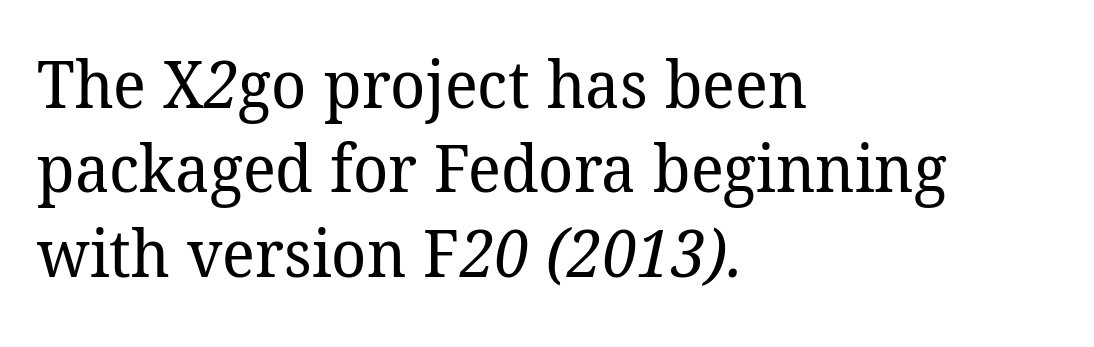
The image shows 66 px regular-weight serif type; set left-aligned, normal line spacing (1.28x), normal letter spacing, not underlined; low stroke contrast and a medium x-height.
